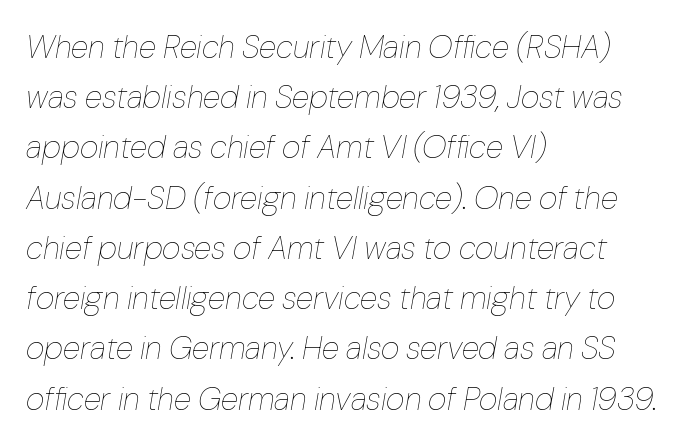
{"italic": "yes", "lean": "right", "slant_degrees": 10, "bold": "no", "weight": "thin", "width": "normal", "stroke_contrast": "low", "x_height": "medium", "monospaced": "no", "underline": "no", "align": "left", "line_spacing": "normal", "line_spacing_ratio": 1.57, "letter_spacing": "normal", "letter_spacing_em": 0.0, "glyph_px": 32}
